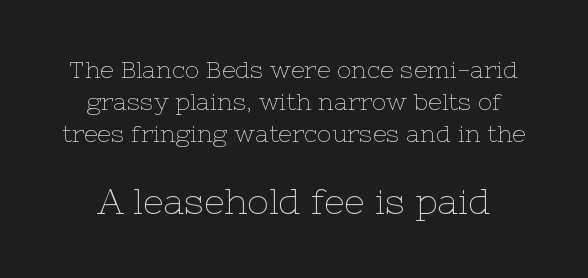
Reading top to bottom, the characters get bigger at the block break. The letters carry serifs — small finishing strokes at the ends of their stems. The vertical gap from one line to the next is medium. Ordinary non-slanted type is in use.
